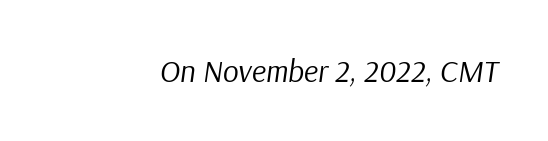
Q: Is the text bold? A: No.
Q: Is the text italic (slanted)? A: Yes, it leans right by about 9 degrees.
Q: Is the text underlined? A: No.
Q: Is the spacing between letters normal or unusually wide? A: Normal.
Q: Width (condensed, normal, or wide)? A: Normal.
Q: Stroke contrast? A: Low.
Q: x-height? A: Medium.
Q: Monospaced? A: No.
